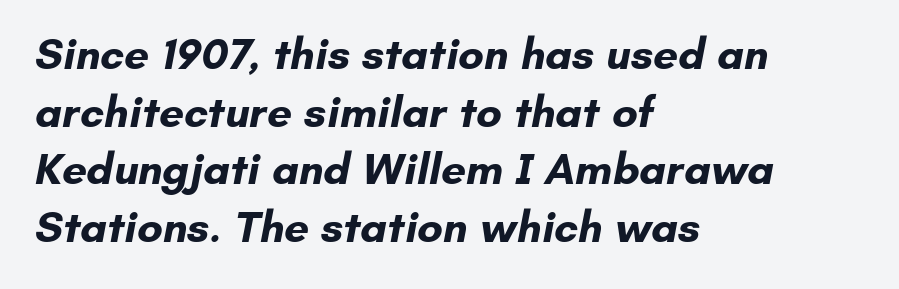
The image shows 44 px bold sans-serif type; set left-aligned, normal line spacing (1.31x), normal letter spacing, not underlined; low stroke contrast and a small x-height.
